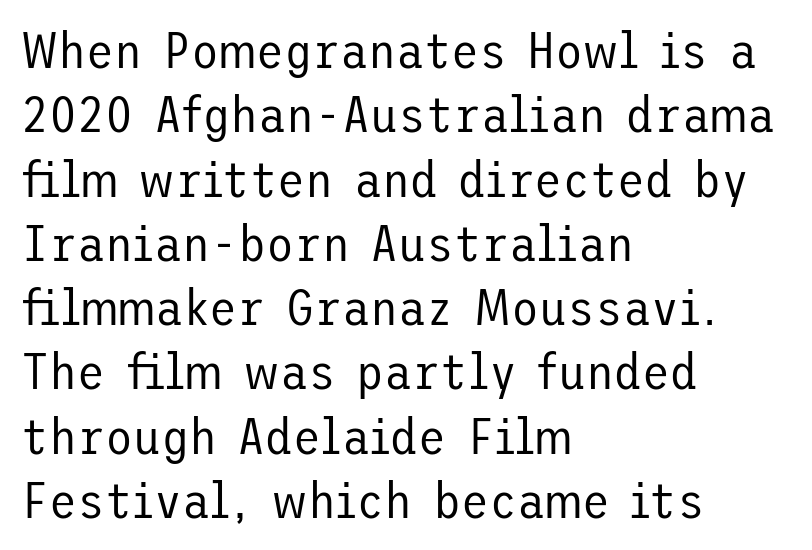
{"serif": "no", "italic": "no", "bold": "no", "weight": "regular", "width": "normal", "stroke_contrast": "low", "x_height": "medium", "underline": "no", "align": "left", "line_spacing": "normal", "line_spacing_ratio": 1.26, "letter_spacing": "normal", "letter_spacing_em": 0.0, "glyph_px": 51}
